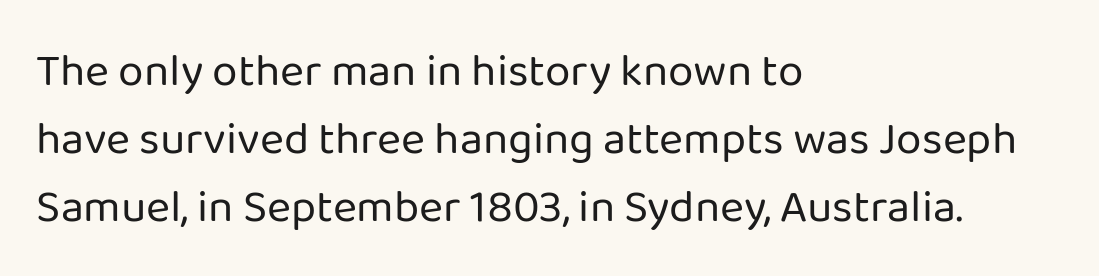
Q: Is the text bold? A: No.
Q: Is the text italic (slanted)? A: No, it is upright.
Q: Is the typeface a serif or a sans-serif typeface? A: Sans-serif.
Q: Is the text underlined? A: No.
Q: How is the paragraph aligned? A: Left-aligned.
Q: Is the spacing between letters normal or unusually wide? A: Normal.
Q: Is the spacing between lines tight, normal or loose? A: Normal.
Q: Width (condensed, normal, or wide)? A: Normal.
Q: Stroke contrast? A: Low.
Q: x-height? A: Medium.
Q: Monospaced? A: No.
